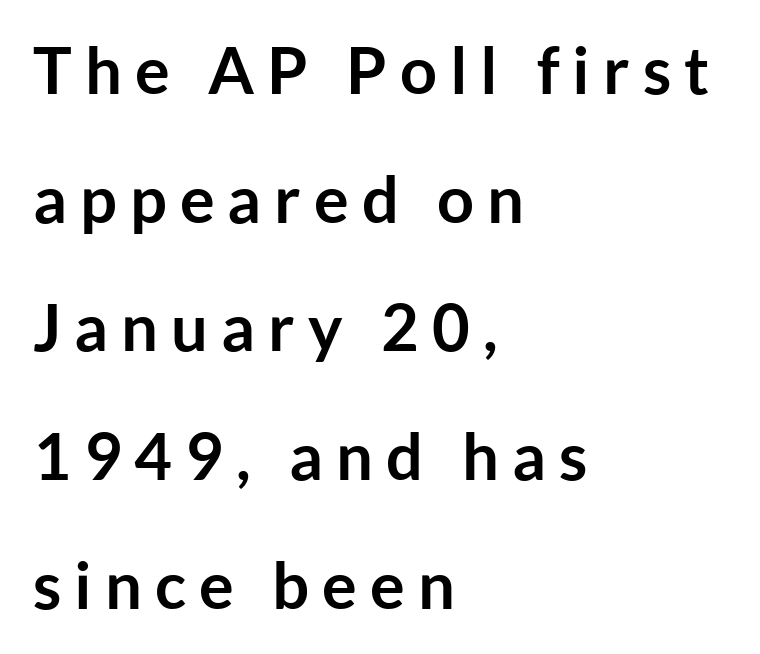
Q: Is the text bold? A: Yes.
Q: Is the text italic (slanted)? A: No, it is upright.
Q: Is the typeface a serif or a sans-serif typeface? A: Sans-serif.
Q: Is the text underlined? A: No.
Q: How is the paragraph aligned? A: Left-aligned.
Q: Is the spacing between letters normal or unusually wide? A: Unusually wide.
Q: Is the spacing between lines tight, normal or loose? A: Loose.
Q: Width (condensed, normal, or wide)? A: Normal.
Q: Stroke contrast? A: Low.
Q: x-height? A: Medium.
Q: Monospaced? A: No.
